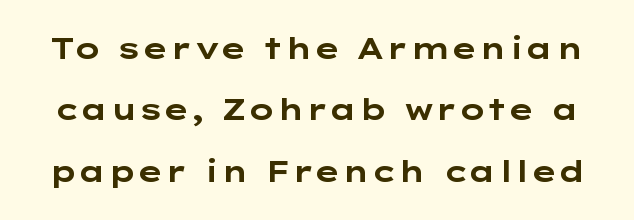
The leading is generous, giving the passage an open texture. Thick stems and heavy bowls — unmistakably bold. The baseline area is clear. A sans-serif font was chosen for this passage.
